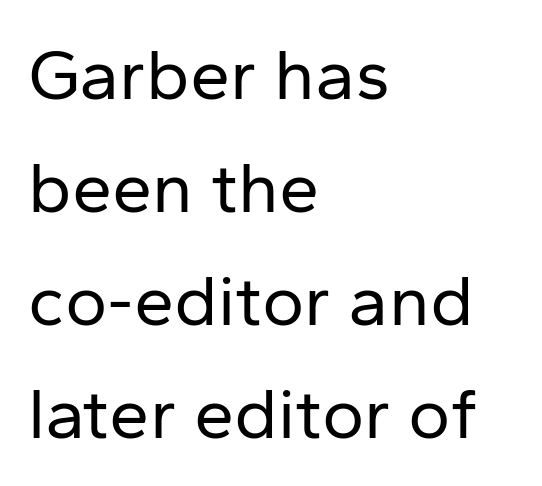
To sum up the face: it is a sans, with no serifs. Heft: none added — not bold. You could call the tracking neutral — neither tight nor loose. You can tell it's not italic because the verticals are truly vertical. The gap between lines stays unmarked. A student would call this left alignment; a typographer would say flush left, rag right.
